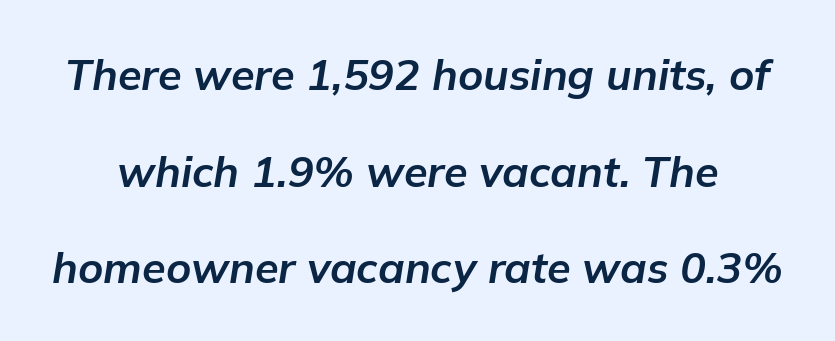
{"italic": "yes", "lean": "right", "slant_degrees": 9, "bold": "yes", "weight": "bold", "width": "normal", "stroke_contrast": "low", "x_height": "medium", "monospaced": "no", "underline": "no", "line_spacing": "loose", "line_spacing_ratio": 2.25, "letter_spacing": "normal", "letter_spacing_em": 0.0, "glyph_px": 43}
